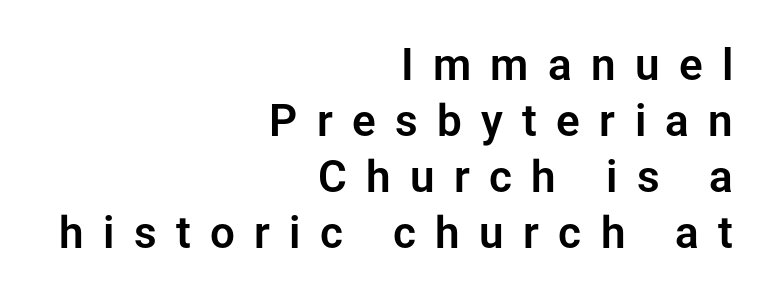
Q: Is the text italic (slanted)? A: No, it is upright.
Q: Is the typeface a serif or a sans-serif typeface? A: Sans-serif.
Q: Is the text underlined? A: No.
Q: How is the paragraph aligned? A: Right-aligned.
Q: Is the spacing between letters normal or unusually wide? A: Unusually wide.
Q: Is the spacing between lines tight, normal or loose? A: Normal.
Q: Width (condensed, normal, or wide)? A: Normal.
Q: Stroke contrast? A: Low.
Q: x-height? A: Medium.
Q: Monospaced? A: No.
